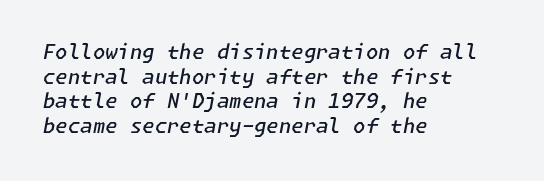
Tracking here is standard; glyphs follow each other at the usual distance. The characters look somewhat weighty, a semibold short of true bold. Yep, that's italic — everything's leaning. Each row of text sits above clean, open space.
